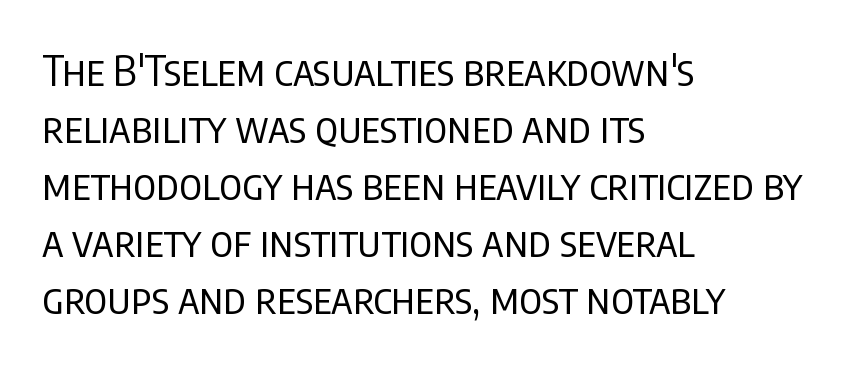
Students, observe: this is what conventionally led text looks like. The face used here is proportionally spaced, like ordinary book or web type. Underline: absent. Summary of weight: not heavy and not bold. This rendering uses left alignment, leaving the right contour irregular.
